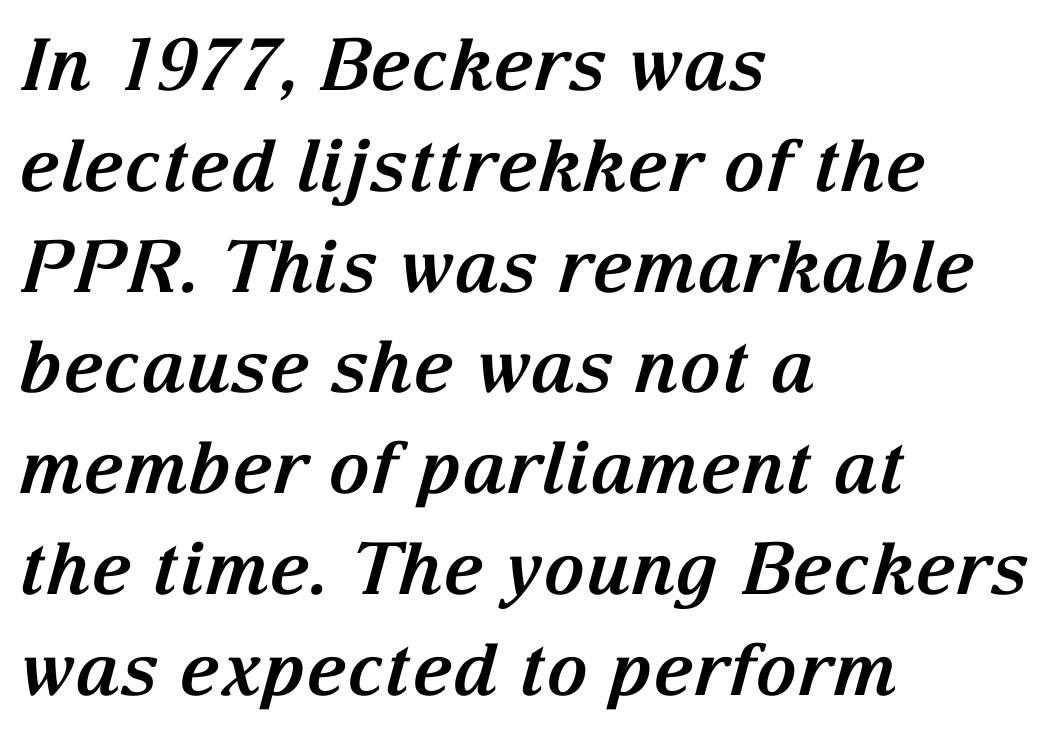
Q: Is the text bold? A: Yes.
Q: Is the text italic (slanted)? A: Yes, it leans right by about 15 degrees.
Q: Is the typeface a serif or a sans-serif typeface? A: Serif.
Q: Is the text underlined? A: No.
Q: How is the paragraph aligned? A: Left-aligned.
Q: Is the spacing between letters normal or unusually wide? A: Normal.
Q: Is the spacing between lines tight, normal or loose? A: Normal.
Q: Width (condensed, normal, or wide)? A: Normal.
Q: Stroke contrast? A: Medium.
Q: x-height? A: Medium.
Q: Monospaced? A: No.
